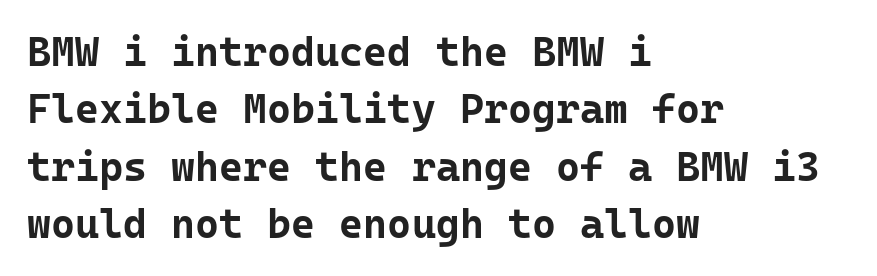
Q: Is the text bold? A: Yes.
Q: Is the text italic (slanted)? A: No, it is upright.
Q: Is the typeface a serif or a sans-serif typeface? A: Sans-serif.
Q: Is the text underlined? A: No.
Q: How is the paragraph aligned? A: Left-aligned.
Q: Is the spacing between letters normal or unusually wide? A: Normal.
Q: Is the spacing between lines tight, normal or loose? A: Normal.
Q: Width (condensed, normal, or wide)? A: Normal.
Q: Stroke contrast? A: Low.
Q: x-height? A: Medium.
Q: Monospaced? A: Yes.
